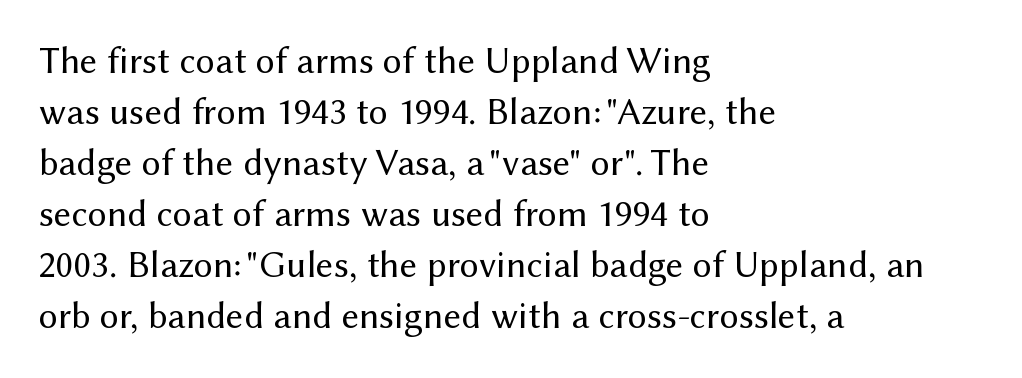
{"serif": "no", "italic": "no", "bold": "no", "weight": "regular", "width": "normal", "stroke_contrast": "medium", "x_height": "medium", "monospaced": "no", "underline": "no", "align": "left", "line_spacing": "normal", "line_spacing_ratio": 1.34, "letter_spacing": "normal", "letter_spacing_em": 0.0, "glyph_px": 38}
